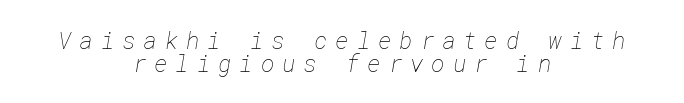
{"bold": "no", "underline": "no", "align": "center", "line_spacing": "tight", "line_spacing_ratio": 0.98, "letter_spacing": "wide", "letter_spacing_em": 0.34, "glyph_px": 23}
